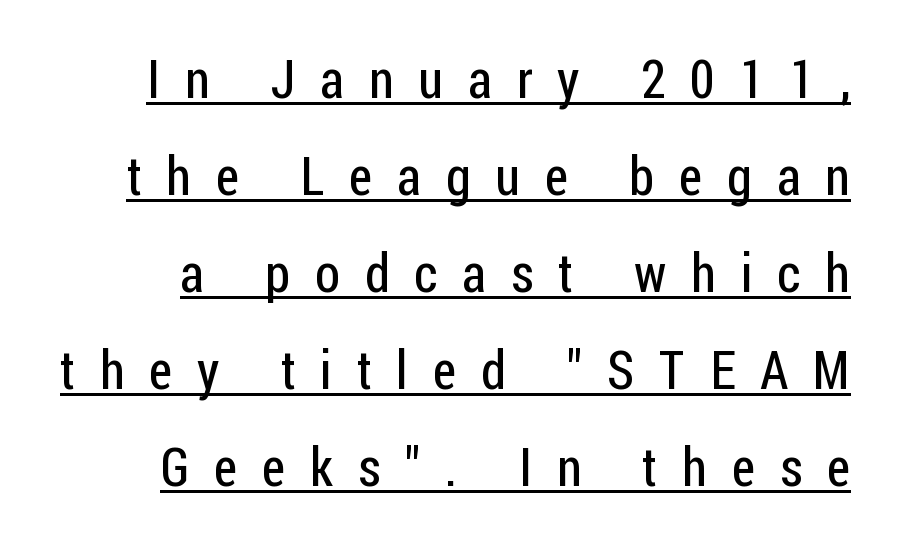
{"serif": "no", "italic": "no", "bold": "no", "weight": "regular", "width": "condensed", "stroke_contrast": "low", "x_height": "medium", "monospaced": "no", "underline": "yes", "line_spacing_ratio": 1.83, "letter_spacing": "wide", "letter_spacing_em": 0.47, "glyph_px": 53}
